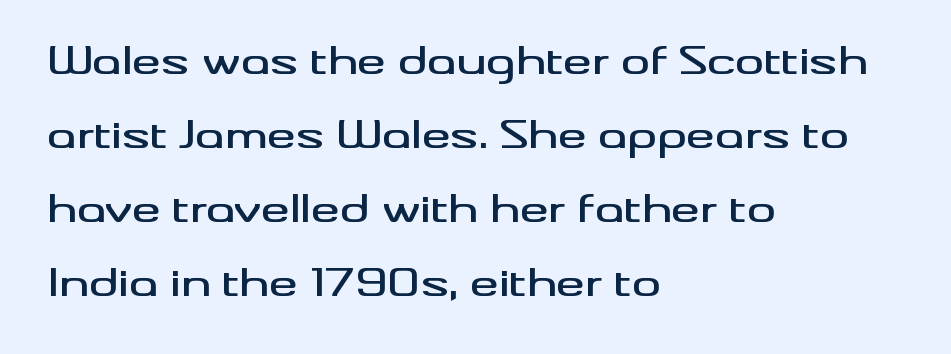
{"serif": "no", "italic": "no", "width": "wide", "stroke_contrast": "medium", "x_height": "small", "monospaced": "no", "underline": "no", "align": "left", "line_spacing": "loose", "line_spacing_ratio": 2.06, "letter_spacing": "normal", "letter_spacing_em": 0.0, "glyph_px": 36}
